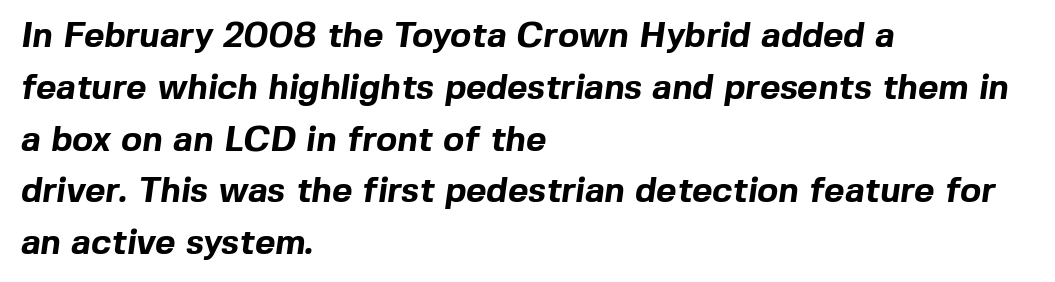
{"serif": "no", "bold": "yes", "weight": "bold", "width": "normal", "x_height": "medium", "monospaced": "no", "underline": "no", "align": "left", "line_spacing": "normal", "line_spacing_ratio": 1.48, "letter_spacing": "normal", "letter_spacing_em": 0.0, "glyph_px": 35}
